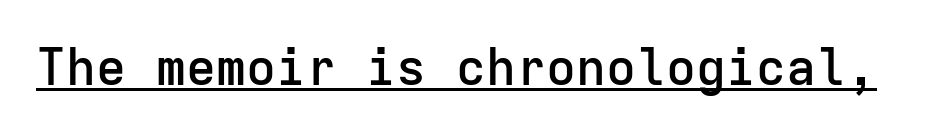
The image shows 50 px semibold sans-serif type, upright, monospaced; set normal letter spacing, underlined; low stroke contrast and a medium x-height.
